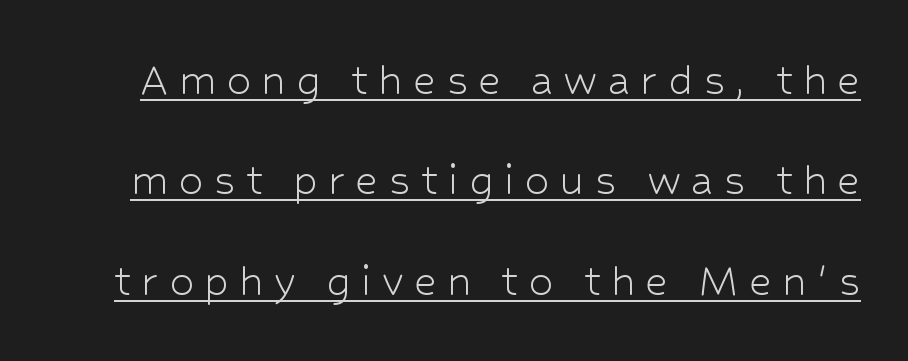
Q: Is the text bold? A: No.
Q: Is the text italic (slanted)? A: No, it is upright.
Q: Is the typeface a serif or a sans-serif typeface? A: Sans-serif.
Q: Is the text underlined? A: Yes.
Q: Is the spacing between letters normal or unusually wide? A: Unusually wide.
Q: Is the spacing between lines tight, normal or loose? A: Loose.
Q: Width (condensed, normal, or wide)? A: Normal.
Q: Stroke contrast? A: Low.
Q: x-height? A: Medium.
Q: Monospaced? A: No.
